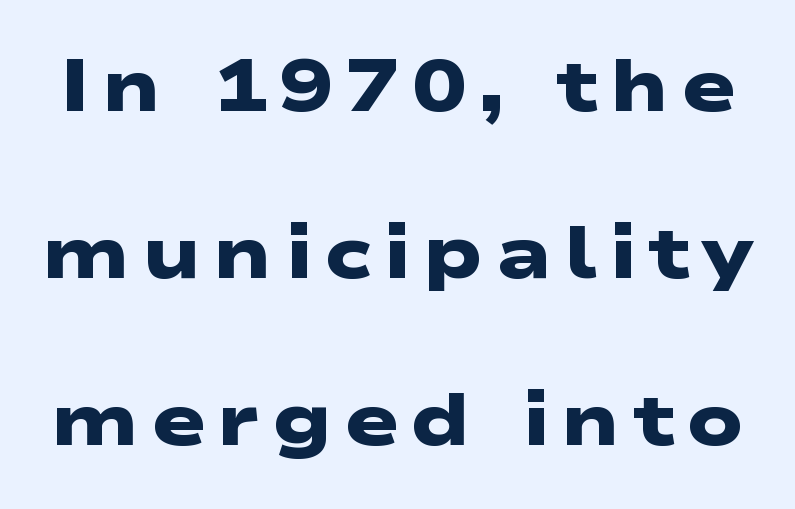
{"serif": "no", "bold": "yes", "weight": "heavy", "width": "wide", "stroke_contrast": "low", "x_height": "medium", "monospaced": "no", "underline": "no", "line_spacing": "loose", "line_spacing_ratio": 2.29, "glyph_px": 73}
